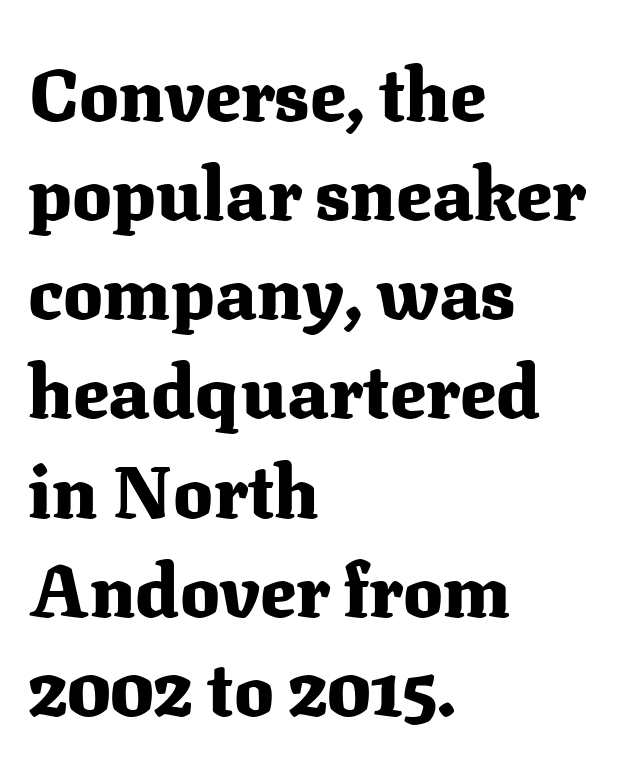
Varying glyph widths throughout — classic text-font behaviour. Normally led — the rows are evenly, conventionally spaced. Chunky letters — that's bold for sure. The rendering shows small feet on the letterforms — a serif design. Quick note: not italic, upright.
